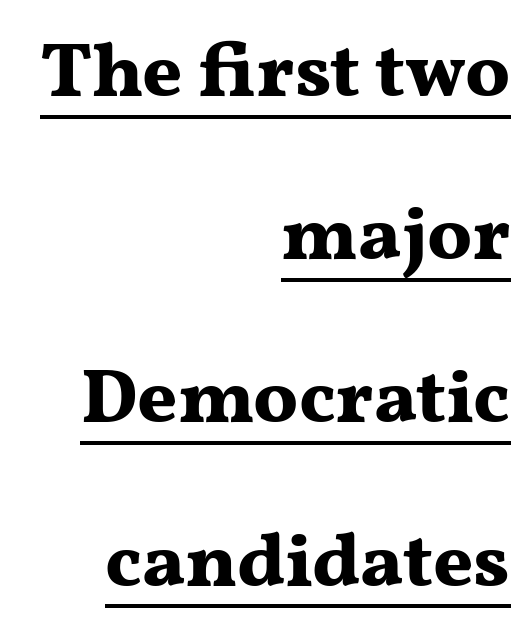
The image shows 77 px bold, wide serif type, upright; set right-aligned, loose line spacing (2.12x), normal letter spacing, underlined; medium stroke contrast and a medium x-height.
